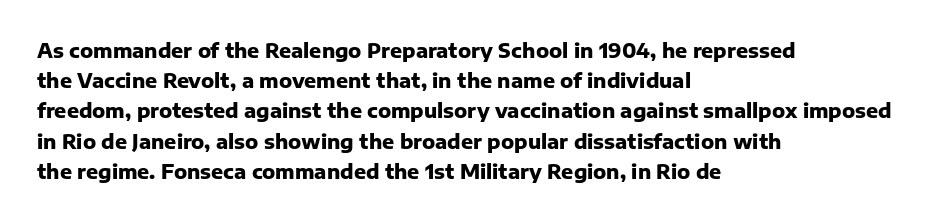
Where is the straight margin? On the left. Between one letter and the next there's only the usual sliver of space. Is there any slant? The stems are plumb. Every letter is thick-stroked: bold, no question.
